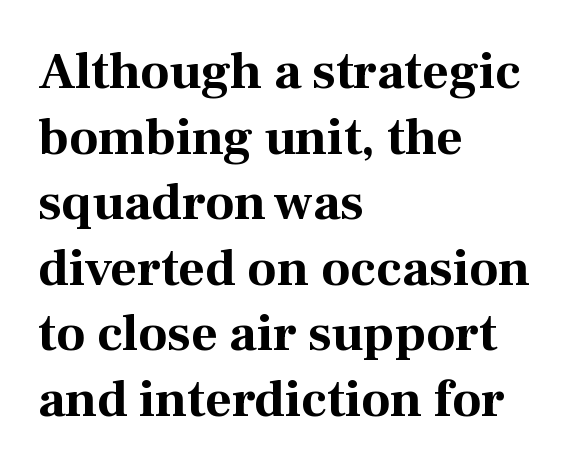
{"serif": "yes", "italic": "no", "bold": "yes", "weight": "bold", "width": "normal", "stroke_contrast": "medium", "x_height": "medium", "monospaced": "no", "underline": "no", "align": "left", "line_spacing": "normal", "line_spacing_ratio": 1.26, "letter_spacing": "normal", "letter_spacing_em": 0.0, "glyph_px": 52}
